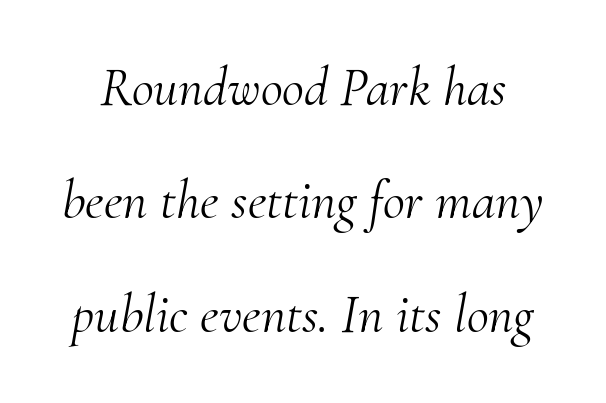
Q: Is the text bold? A: No.
Q: Is the text italic (slanted)? A: Yes, it leans right by about 10 degrees.
Q: Is the typeface a serif or a sans-serif typeface? A: Serif.
Q: Is the text underlined? A: No.
Q: Is the spacing between letters normal or unusually wide? A: Normal.
Q: Is the spacing between lines tight, normal or loose? A: Loose.
Q: Width (condensed, normal, or wide)? A: Normal.
Q: Stroke contrast? A: Medium.
Q: x-height? A: Small.
Q: Monospaced? A: No.
